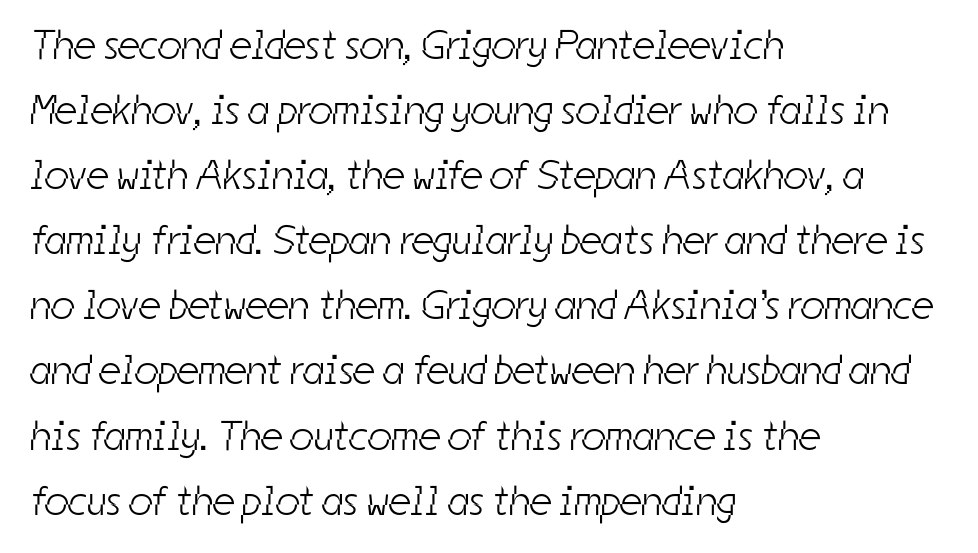
The gaps between neighbouring characters are ordinary and unremarkable. Where is the straight margin? On the left. Weight: not bold — regular or lighter. A normal amount of white space separates one row of letters from the next. A typesetter would call this proportional, since set widths differ per character. Any mark beneath the type? The region is blank.
